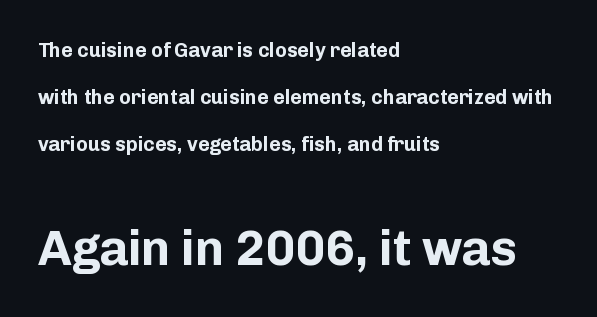
Q: Is the text bold? A: Yes.
Q: Is the text italic (slanted)? A: No, it is upright.
Q: Is the typeface a serif or a sans-serif typeface? A: Sans-serif.
Q: Is the text underlined? A: No.
Q: How is the paragraph aligned? A: Left-aligned.
Q: Is the spacing between letters normal or unusually wide? A: Normal.
Q: Is the spacing between lines tight, normal or loose? A: Loose.
Q: Which block of text is set in a larger size, the first (top) or the second (bottom)? A: The second (bottom) one.
Q: Width (condensed, normal, or wide)? A: Normal.
Q: Stroke contrast? A: Low.
Q: x-height? A: Medium.
Q: Monospaced? A: No.
